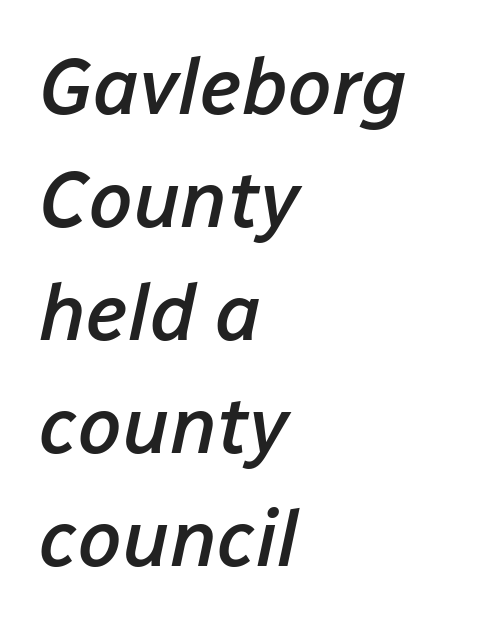
{"italic": "yes", "lean": "right", "slant_degrees": 12, "bold": "semi", "weight": "semibold", "width": "normal", "stroke_contrast": "low", "x_height": "medium", "monospaced": "no", "underline": "no", "align": "left", "line_spacing": "normal", "line_spacing_ratio": 1.43, "letter_spacing": "normal", "letter_spacing_em": 0.0, "glyph_px": 79}
